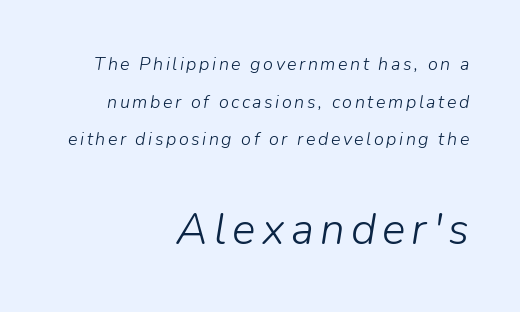
Leading: increased. Is the lower block the larger one? Yes — the lower block carries the bigger type. Casual observation: everything's shoved over to the right. This is not heavy type; no bold has been used.
